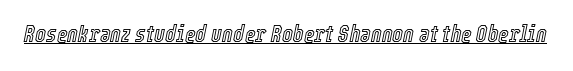
{"italic": "yes", "lean": "right", "slant_degrees": 12, "underline": "yes", "letter_spacing": "normal", "letter_spacing_em": 0.0, "glyph_px": 23}
